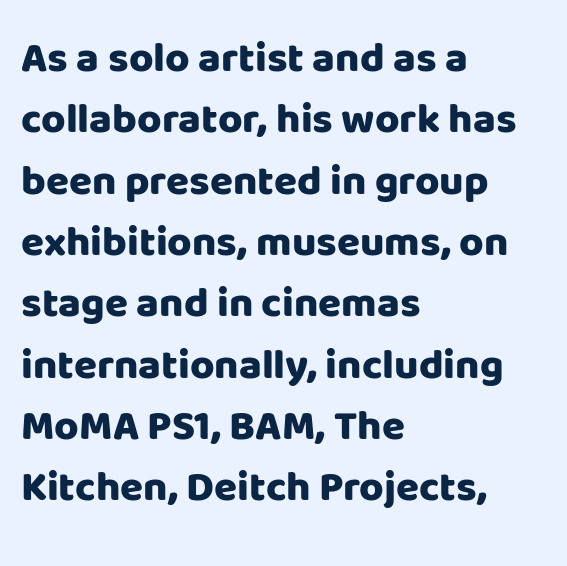
The image shows 42 px heavy sans-serif type, upright; set left-aligned, normal line spacing (1.46x), normal letter spacing, not underlined; low stroke contrast and a large x-height.
